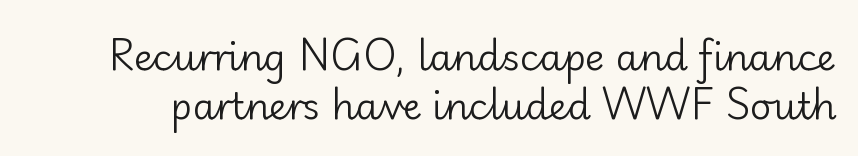
Q: Is the text bold? A: No.
Q: Is the text italic (slanted)? A: No, it is upright.
Q: Is the typeface a serif or a sans-serif typeface? A: Sans-serif.
Q: Is the text underlined? A: No.
Q: Is the spacing between letters normal or unusually wide? A: Normal.
Q: Is the spacing between lines tight, normal or loose? A: Normal.
Q: Width (condensed, normal, or wide)? A: Normal.
Q: Stroke contrast? A: Low.
Q: x-height? A: Small.
Q: Monospaced? A: No.
